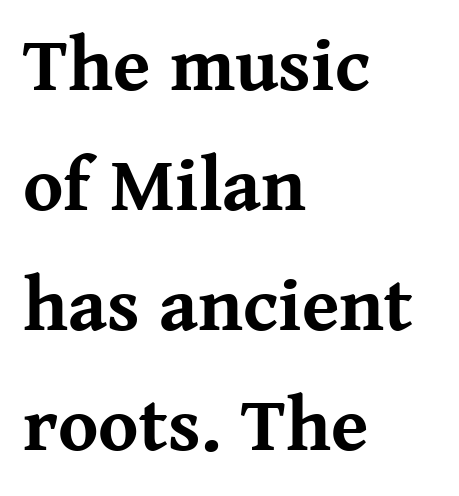
The image shows 76 px bold serif type, upright; set left-aligned, normal line spacing (1.58x), normal letter spacing, not underlined; medium stroke contrast and a medium x-height.
